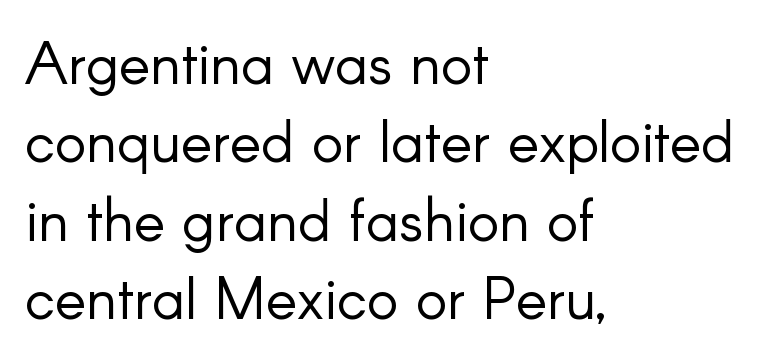
Character widths vary here, with narrow letters taking less room than wide ones. The strip under each line holds only bare page. Serif or sans? Sans — the stroke terminals are bare. Reading down the column, the eye jumps a familiar distance to each next line. All the whitespace from short lines collects on the right.
